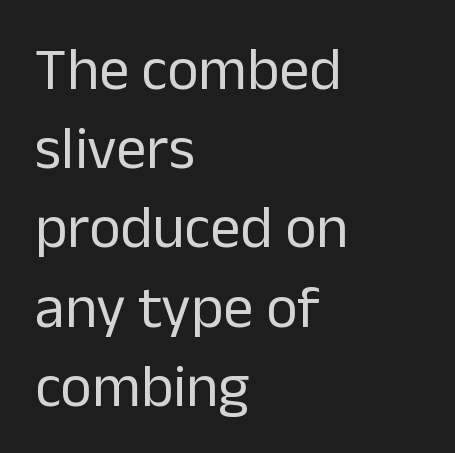
Q: Is the text bold? A: No.
Q: Is the text italic (slanted)? A: No, it is upright.
Q: Is the typeface a serif or a sans-serif typeface? A: Sans-serif.
Q: Is the text underlined? A: No.
Q: How is the paragraph aligned? A: Left-aligned.
Q: Is the spacing between letters normal or unusually wide? A: Normal.
Q: Is the spacing between lines tight, normal or loose? A: Normal.
Q: Width (condensed, normal, or wide)? A: Normal.
Q: Stroke contrast? A: Low.
Q: x-height? A: Medium.
Q: Monospaced? A: No.
